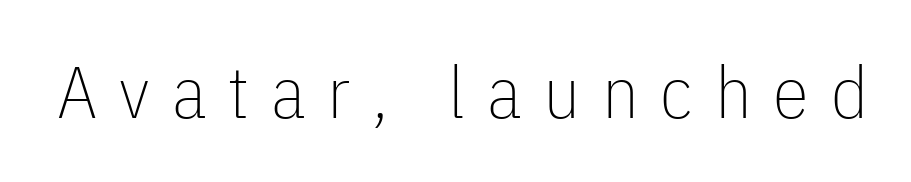
{"serif": "no", "italic": "no", "bold": "no", "weight": "thin", "width": "condensed", "stroke_contrast": "low", "x_height": "medium", "monospaced": "no", "underline": "no", "letter_spacing": "wide", "letter_spacing_em": 0.3, "glyph_px": 73}
